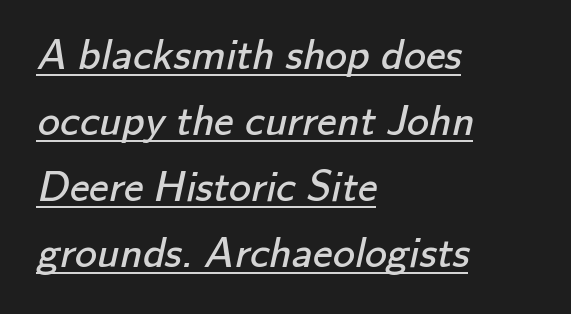
The image shows 44 px regular-weight sans-serif type; set left-aligned, normal line spacing (1.5x), normal letter spacing, underlined; low stroke contrast and a small x-height.
